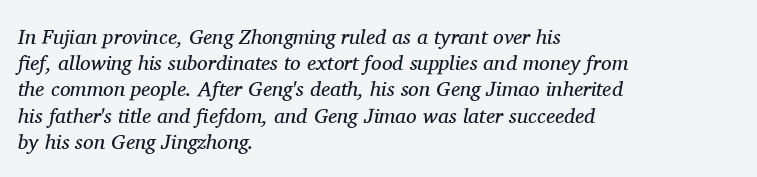
The foot of each line stays bare and open. Compared with a typical body face, this is equally light or lighter still. Designer's note — italics engaged. Tracking here is standard; glyphs follow each other at the usual distance. Notice how descenders clear the ascenders below comfortably — that's standard leading. All the whitespace from short lines collects on the right.
